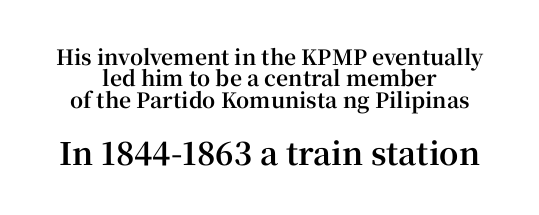
Q: Is the text bold? A: Yes.
Q: Is the text italic (slanted)? A: No, it is upright.
Q: Is the typeface a serif or a sans-serif typeface? A: Serif.
Q: Is the text underlined? A: No.
Q: How is the paragraph aligned? A: Centered.
Q: Is the spacing between letters normal or unusually wide? A: Normal.
Q: Is the spacing between lines tight, normal or loose? A: Tight.
Q: Which block of text is set in a larger size, the first (top) or the second (bottom)? A: The second (bottom) one.
Q: Width (condensed, normal, or wide)? A: Normal.
Q: Stroke contrast? A: High.
Q: x-height? A: Medium.
Q: Monospaced? A: No.
